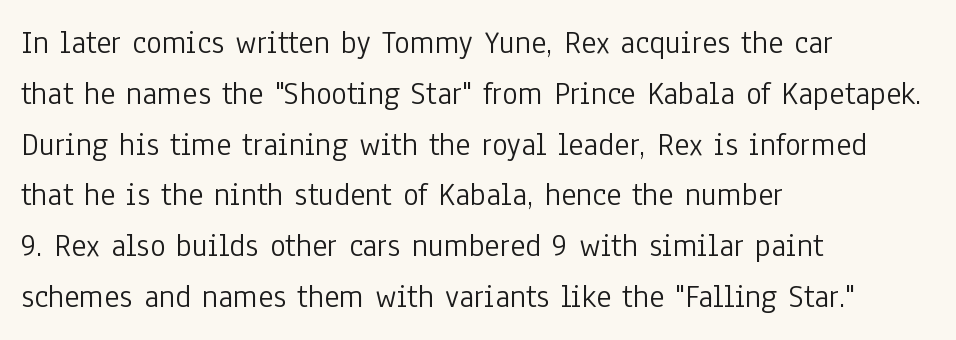
The image shows 33 px light, condensed sans-serif type, upright; set left-aligned, normal line spacing (1.54x), normal letter spacing, not underlined; low stroke contrast and a medium x-height.
